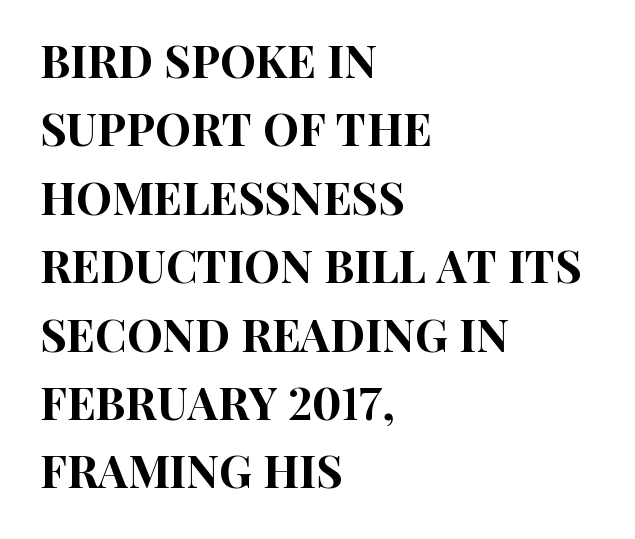
{"serif": "no", "italic": "no", "width": "condensed", "stroke_contrast": "high", "x_height": "large", "monospaced": "no", "underline": "no", "align": "left", "line_spacing": "normal", "line_spacing_ratio": 1.52, "letter_spacing": "normal", "letter_spacing_em": 0.0, "glyph_px": 45}
